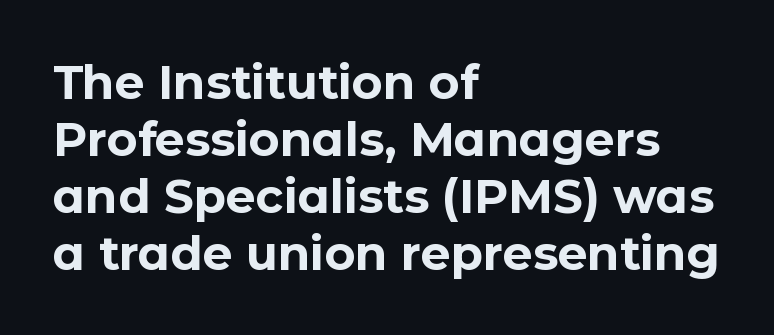
Does the lettering tilt? It doesn't — this is upright. The passage shown has conventional tracking throughout. Look at the stroke-to-counter ratio: heavy, a bold. A typesetter would call this proportional, since set widths differ per character. Type without underlining.
